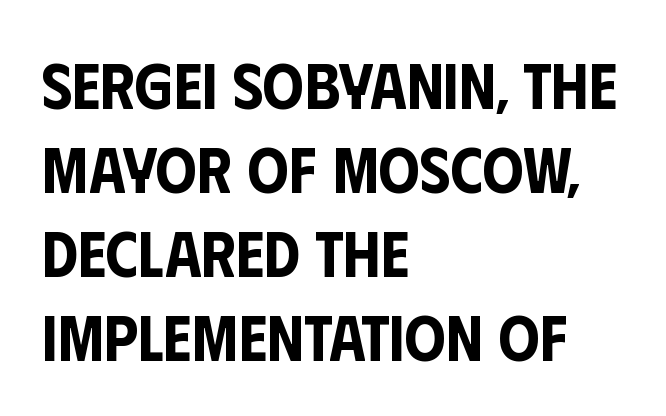
Q: Is the text italic (slanted)? A: No, it is upright.
Q: Is the typeface a serif or a sans-serif typeface? A: Sans-serif.
Q: Is the text underlined? A: No.
Q: How is the paragraph aligned? A: Left-aligned.
Q: Is the spacing between letters normal or unusually wide? A: Normal.
Q: Is the spacing between lines tight, normal or loose? A: Normal.
Q: Width (condensed, normal, or wide)? A: Condensed.
Q: Stroke contrast? A: Low.
Q: x-height? A: Large.
Q: Monospaced? A: No.
